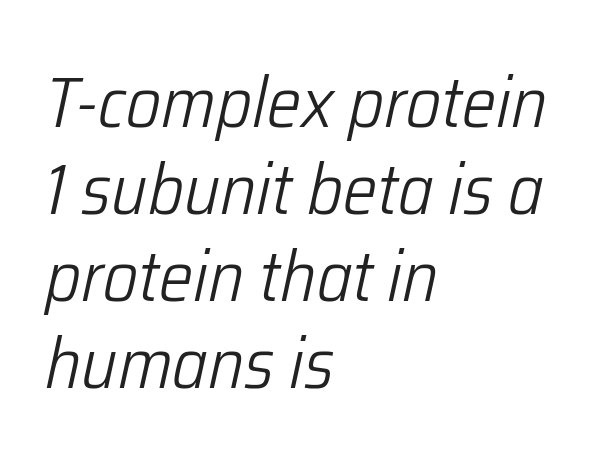
The rendering keeps characters at their native spacing. The text block is weighted toward the left margin, trailing off unevenly rightward. Think of a printed novel: that variable character pitch is what you see here. Clear beneath every line of the passage.
